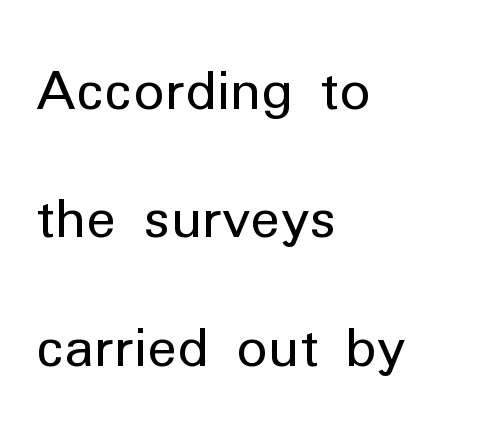
Q: Is the text bold? A: No.
Q: Is the text italic (slanted)? A: No, it is upright.
Q: Is the typeface a serif or a sans-serif typeface? A: Sans-serif.
Q: Is the text underlined? A: No.
Q: How is the paragraph aligned? A: Left-aligned.
Q: Is the spacing between letters normal or unusually wide? A: Normal.
Q: Is the spacing between lines tight, normal or loose? A: Loose.
Q: Width (condensed, normal, or wide)? A: Normal.
Q: Stroke contrast? A: Low.
Q: x-height? A: Medium.
Q: Monospaced? A: No.
